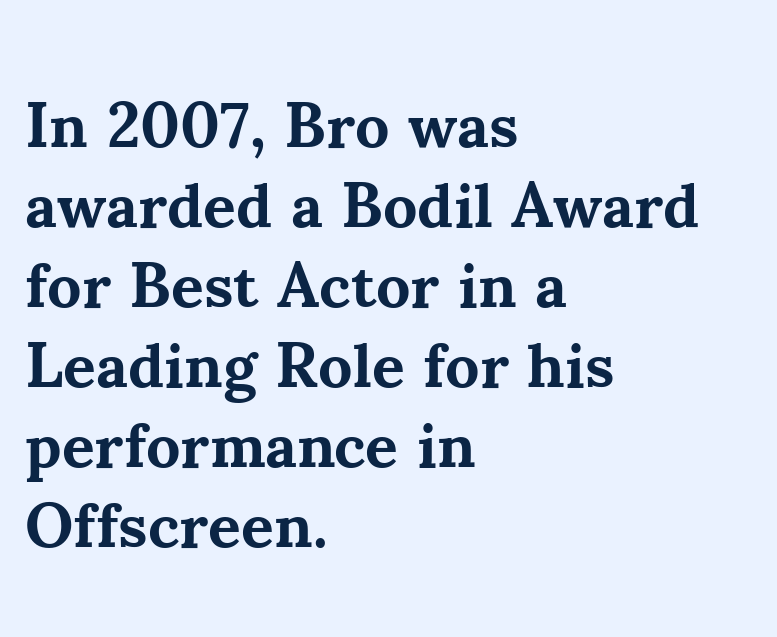
Q: Is the text bold? A: Yes.
Q: Is the text italic (slanted)? A: No, it is upright.
Q: Is the typeface a serif or a sans-serif typeface? A: Serif.
Q: Is the text underlined? A: No.
Q: How is the paragraph aligned? A: Left-aligned.
Q: Is the spacing between letters normal or unusually wide? A: Normal.
Q: Is the spacing between lines tight, normal or loose? A: Normal.
Q: Width (condensed, normal, or wide)? A: Normal.
Q: Stroke contrast? A: Medium.
Q: x-height? A: Small.
Q: Monospaced? A: No.
